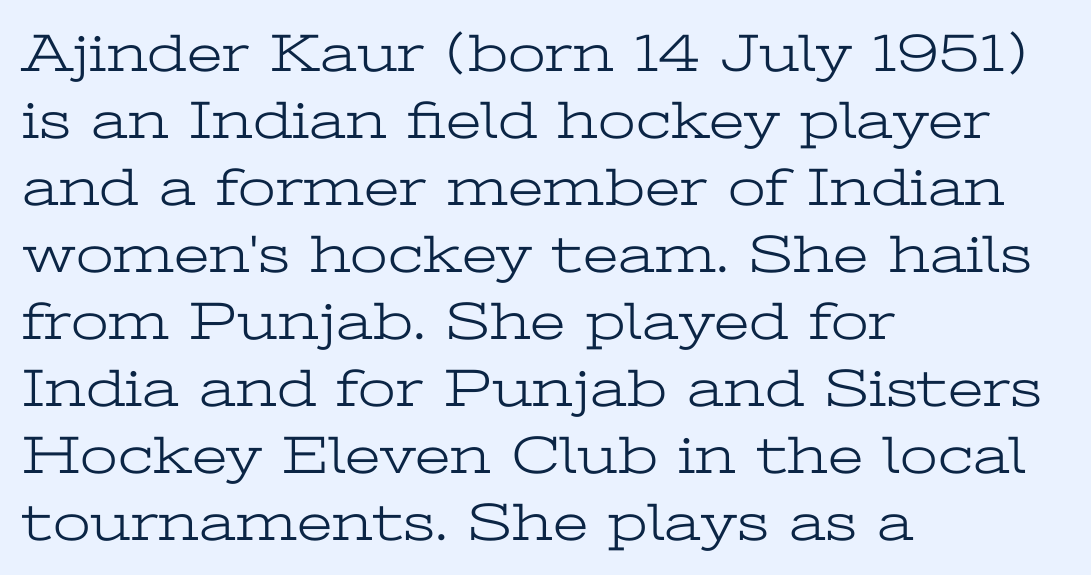
{"serif": "yes", "italic": "no", "bold": "no", "weight": "light", "width": "wide", "stroke_contrast": "low", "x_height": "medium", "monospaced": "no", "underline": "no", "align": "left", "line_spacing_ratio": 1.24, "letter_spacing": "normal", "letter_spacing_em": 0.0, "glyph_px": 54}
